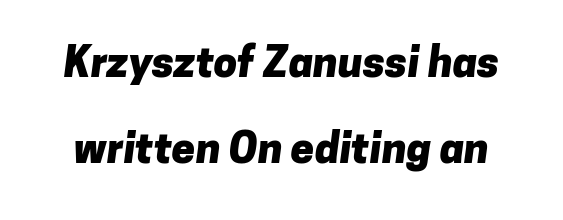
{"serif": "no", "bold": "yes", "weight": "heavy", "width": "normal", "stroke_contrast": "low", "x_height": "medium", "monospaced": "no", "underline": "no", "line_spacing": "loose", "line_spacing_ratio": 2.05, "letter_spacing": "normal", "letter_spacing_em": 0.0, "glyph_px": 42}
